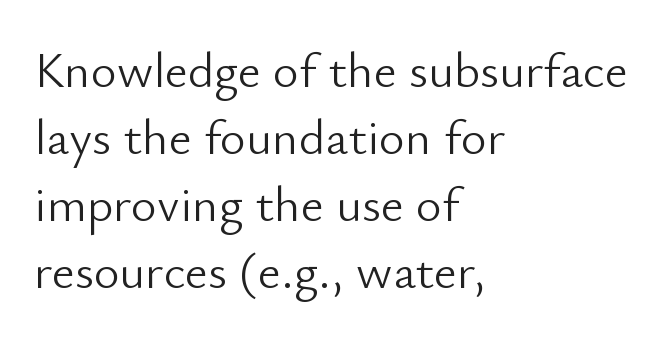
{"serif": "no", "italic": "no", "bold": "no", "weight": "light", "width": "normal", "stroke_contrast": "low", "x_height": "small", "monospaced": "no", "underline": "no", "align": "left", "line_spacing": "normal", "line_spacing_ratio": 1.34, "letter_spacing": "normal", "letter_spacing_em": 0.0, "glyph_px": 50}
